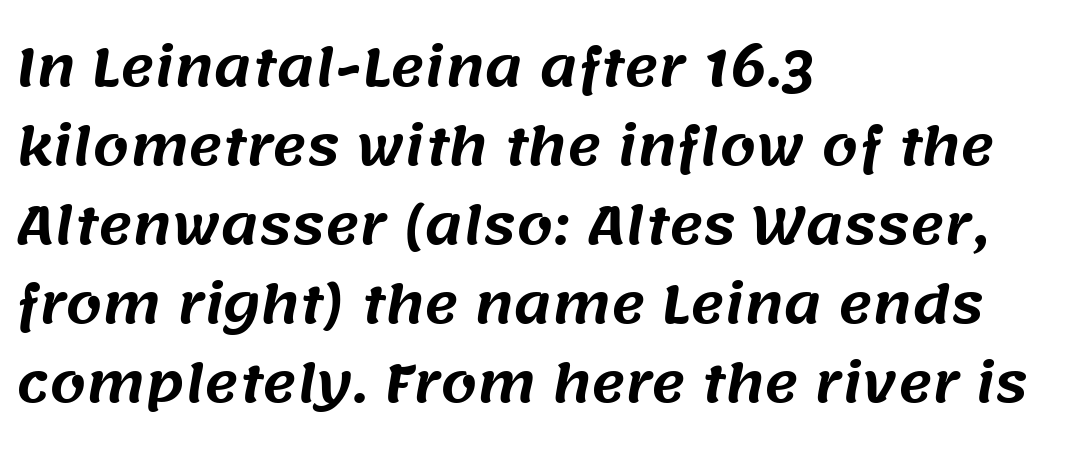
Q: Is the typeface a serif or a sans-serif typeface? A: Sans-serif.
Q: Is the text underlined? A: No.
Q: How is the paragraph aligned? A: Left-aligned.
Q: Is the spacing between letters normal or unusually wide? A: Normal.
Q: Is the spacing between lines tight, normal or loose? A: Normal.
Q: Width (condensed, normal, or wide)? A: Normal.
Q: Stroke contrast? A: Medium.
Q: x-height? A: Large.
Q: Monospaced? A: No.
